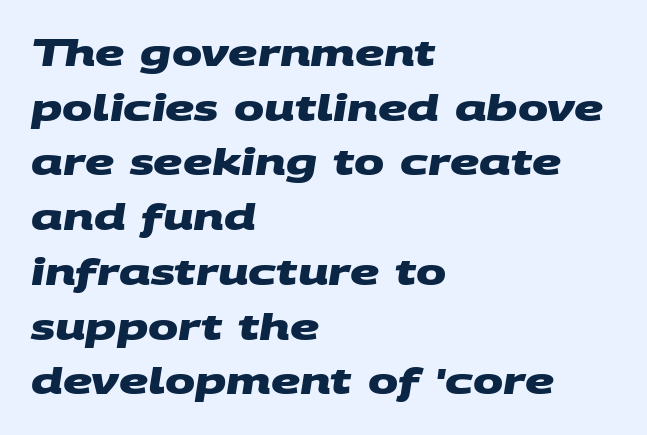
{"serif": "no", "bold": "yes", "weight": "heavy", "width": "wide", "stroke_contrast": "medium", "x_height": "large", "monospaced": "no", "underline": "no", "align": "left", "line_spacing": "normal", "line_spacing_ratio": 1.52, "letter_spacing": "normal", "letter_spacing_em": 0.0, "glyph_px": 36}
